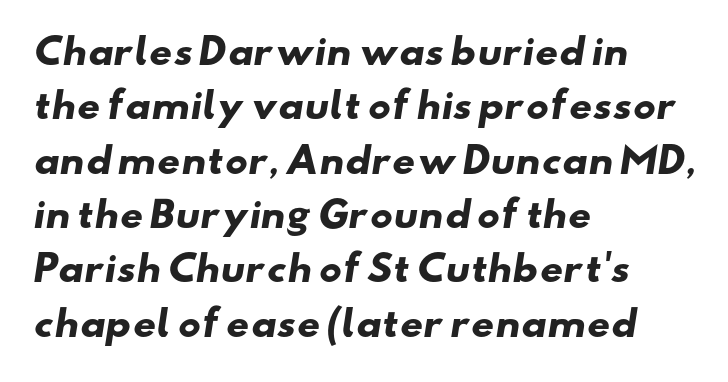
Inter-character spacing is left at the font's built-in metrics. Alignment: flush left. The rendering shows plain stroke endings on the letterforms — a sans-serif design. Think of a printed novel: that variable character pitch is what you see here. Reading down the column, the eye jumps a familiar distance to each next line.
